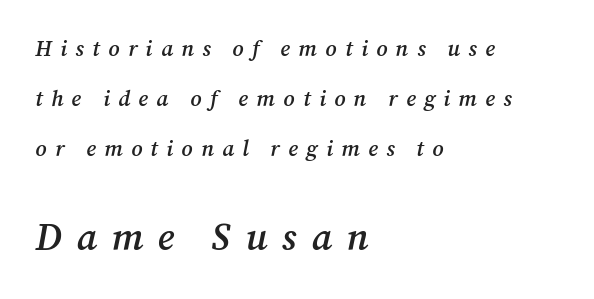
Line beginnings align vertically; line endings do not. Top chunk: small. Bottom chunk: large. The typeface chosen for these lines features serifs. The line texture is sparse and dotted thanks to wide tracking.
